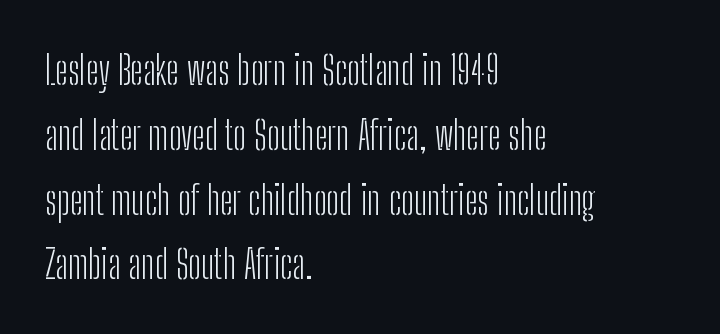
Q: Is the text bold? A: No.
Q: Is the text italic (slanted)? A: No, it is upright.
Q: Is the typeface a serif or a sans-serif typeface? A: Sans-serif.
Q: Is the text underlined? A: No.
Q: How is the paragraph aligned? A: Left-aligned.
Q: Is the spacing between letters normal or unusually wide? A: Normal.
Q: Is the spacing between lines tight, normal or loose? A: Normal.
Q: Width (condensed, normal, or wide)? A: Condensed.
Q: Stroke contrast? A: Low.
Q: x-height? A: Medium.
Q: Monospaced? A: No.
